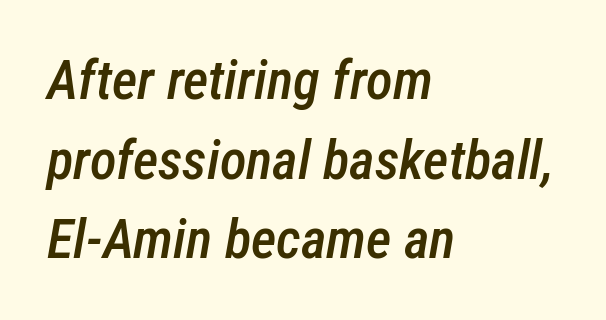
The rows are spaced the way most documents space them. The foot of each line stays bare and open. This is the in-between weight designers call semibold or demi. Compared with ordinary roman type, these characters are visibly tilted.
